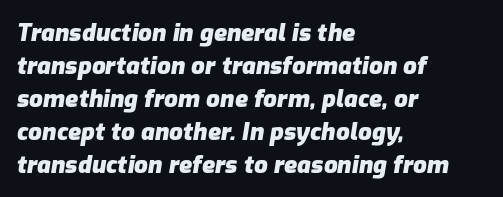
{"italic": "yes", "lean": "right", "slant_degrees": 9, "bold": "yes", "underline": "no", "align": "left", "line_spacing": "normal", "line_spacing_ratio": 1.37, "letter_spacing": "normal", "letter_spacing_em": 0.0, "glyph_px": 24}
